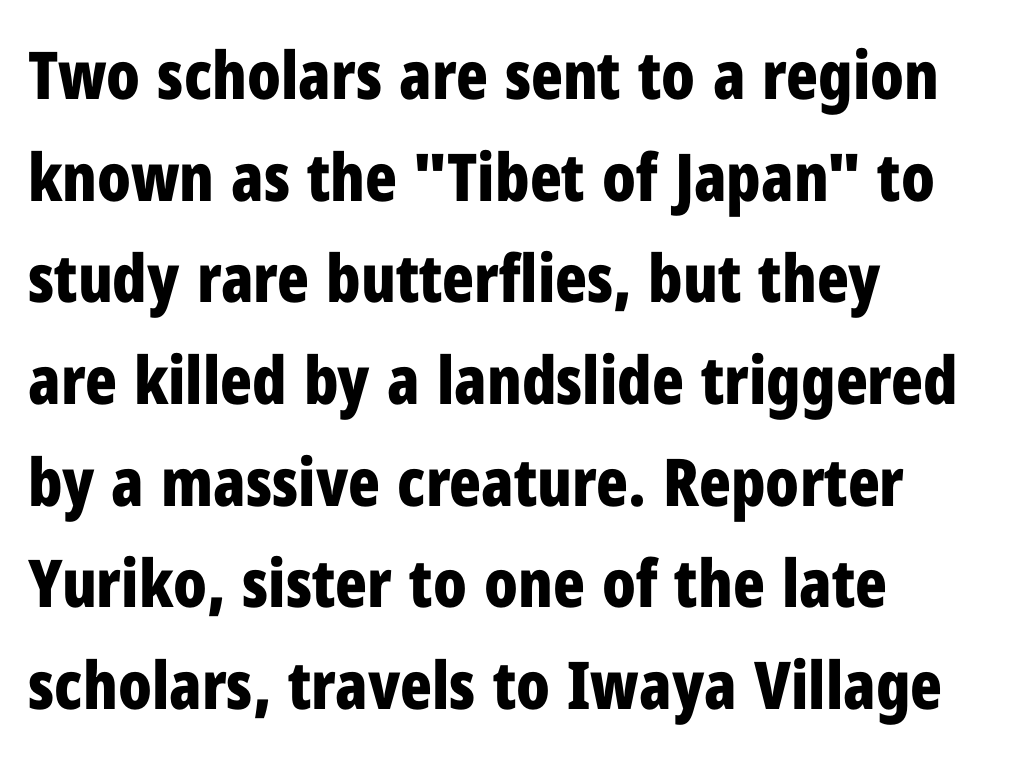
The image shows 66 px bold, condensed sans-serif type, upright; set left-aligned, normal line spacing (1.54x), normal letter spacing, not underlined; low stroke contrast and a medium x-height.
